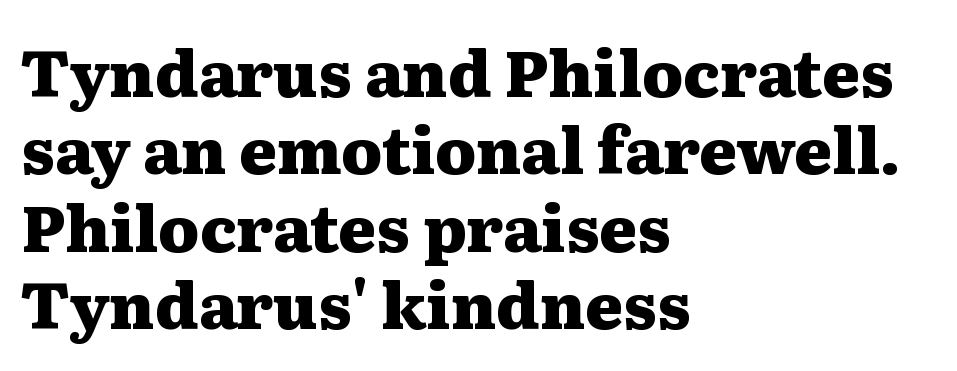
The ragged edge is on the right, which tells us the setting is flush left. Type without underlining. Note the varied advance widths — an 'i' is clearly narrower than an 'm'. Look at the tracking — it's just the regular setting, nothing added.
